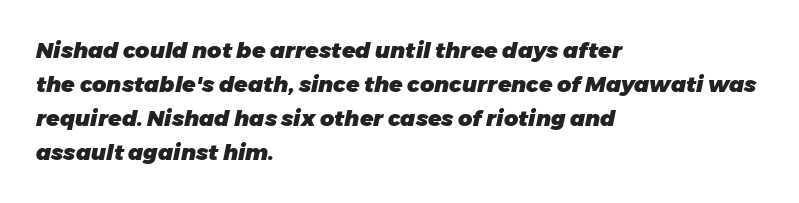
Bare-footed words on every line. A classic flush-left, rag-right setting is used for this passage. Is the letter spacing exaggerated? No — it looks like the ordinary default. Evenly set lines give the paragraph a standard silhouette.
